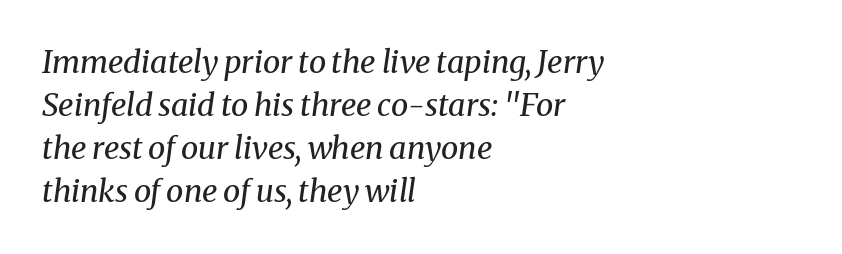
A serif font was chosen for this passage. Tracking here is standard; glyphs follow each other at the usual distance. Counters stay open thanks to moderate or lighter strokes. In terms of posture, this sample is oblique. Looks like regular typesetting: each glyph gets only the width it needs.
